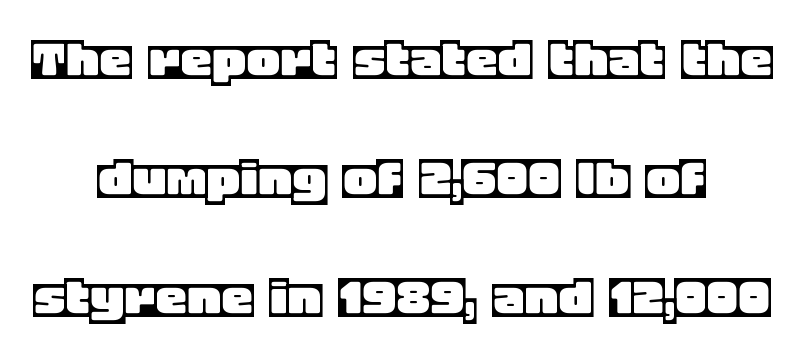
Leftover space on each line is divided equally before and after the words. Do the characters align in a grid? No, the font is proportional. Anything drawn beneath the words? Only blank space. Is there any slant? The stems are plumb. The letters sit at their default tracking, neither squeezed nor spread.
